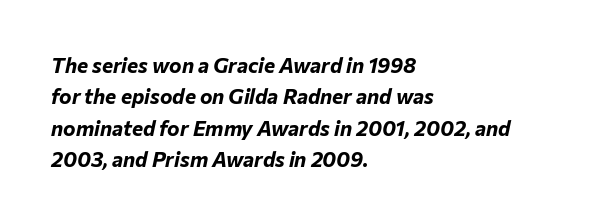
Tall strokes in this sample are angled rather than plumb. The block of text has a typical density, with ordinary space between rows. Honestly, the letter spacing is just normal — you wouldn't notice it. The text block is weighted toward the left margin, trailing off unevenly rightward.
